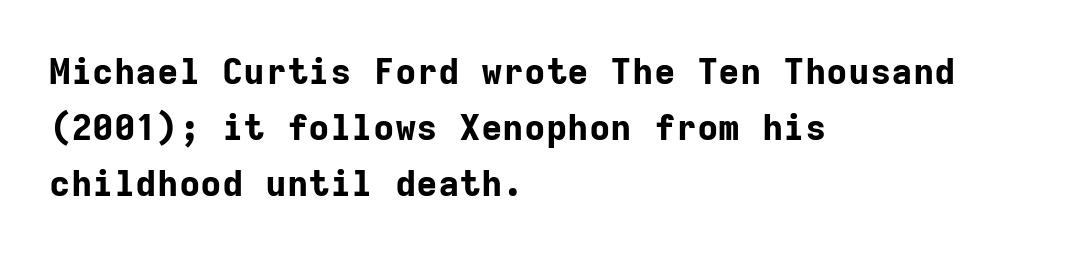
Q: Is the text bold? A: Yes.
Q: Is the text italic (slanted)? A: No, it is upright.
Q: Is the typeface a serif or a sans-serif typeface? A: Sans-serif.
Q: Is the text underlined? A: No.
Q: How is the paragraph aligned? A: Left-aligned.
Q: Is the spacing between letters normal or unusually wide? A: Normal.
Q: Is the spacing between lines tight, normal or loose? A: Normal.
Q: Width (condensed, normal, or wide)? A: Normal.
Q: Stroke contrast? A: Low.
Q: x-height? A: Medium.
Q: Monospaced? A: Yes.
